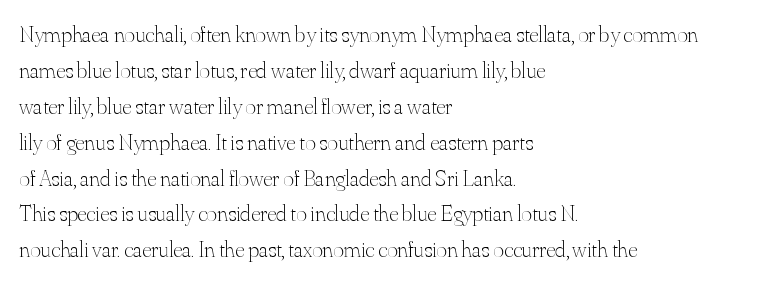
The image shows 23 px text type, upright; set left-aligned, normal line spacing (1.56x), normal letter spacing, not underlined.
